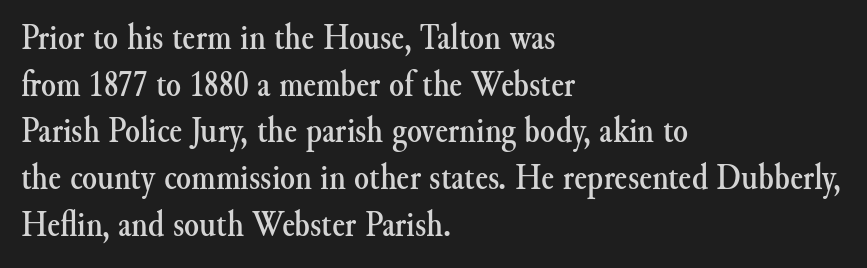
The image shows 38 px serif type, upright; set left-aligned, line spacing 1.23x, normal letter spacing, not underlined; medium stroke contrast and a small x-height.
